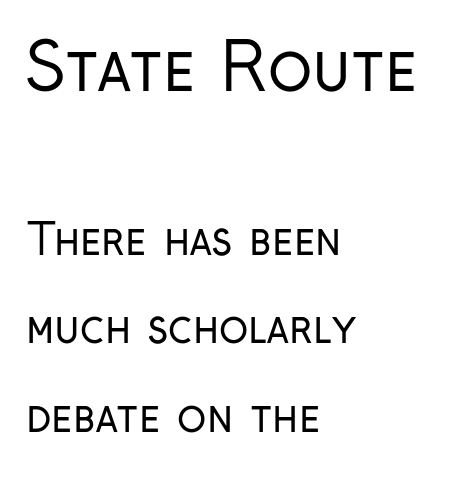
{"serif": "no", "italic": "no", "bold": "no", "weight": "regular", "width": "condensed", "stroke_contrast": "low", "x_height": "medium", "monospaced": "no", "underline": "no", "align": "left", "line_spacing": "loose", "line_spacing_ratio": 2.06, "letter_spacing": "normal", "letter_spacing_em": 0.0, "larger_block": "first", "size_ratio": 1.51, "glyph_px": 65}
